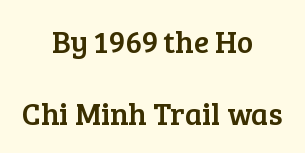
{"serif": "yes", "italic": "no", "width": "normal", "stroke_contrast": "low", "x_height": "medium", "monospaced": "no", "underline": "no", "align": "center", "line_spacing": "loose", "line_spacing_ratio": 2.32, "letter_spacing": "normal", "letter_spacing_em": 0.0, "glyph_px": 31}
